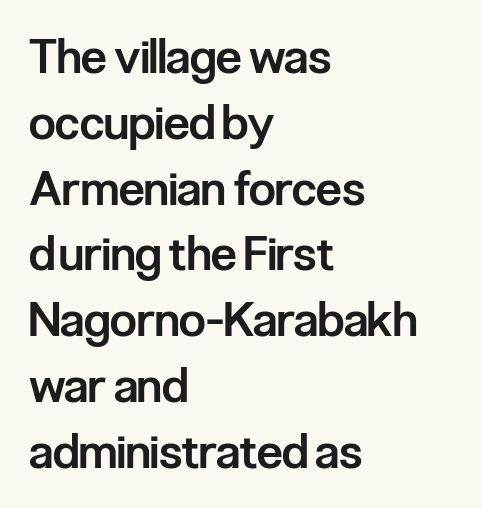
Q: Is the text bold? A: Semi-bold.
Q: Is the text italic (slanted)? A: No, it is upright.
Q: Is the typeface a serif or a sans-serif typeface? A: Sans-serif.
Q: Is the text underlined? A: No.
Q: How is the paragraph aligned? A: Left-aligned.
Q: Is the spacing between letters normal or unusually wide? A: Normal.
Q: Is the spacing between lines tight, normal or loose? A: Normal.
Q: Width (condensed, normal, or wide)? A: Condensed.
Q: Stroke contrast? A: Low.
Q: x-height? A: Medium.
Q: Monospaced? A: No.
